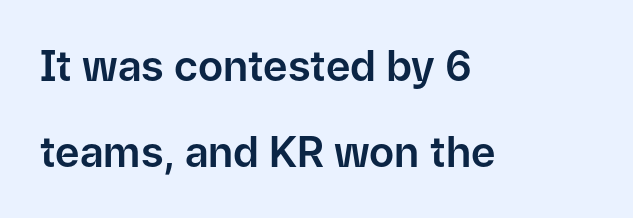
{"serif": "no", "italic": "no", "width": "normal", "stroke_contrast": "low", "x_height": "medium", "monospaced": "no", "underline": "no", "align": "left", "line_spacing": "loose", "line_spacing_ratio": 2.04, "letter_spacing": "normal", "letter_spacing_em": 0.0, "glyph_px": 42}
